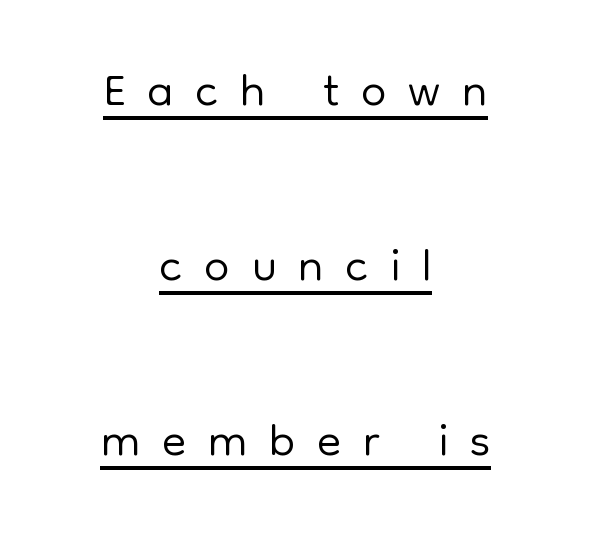
The image shows 72 px light sans-serif type, upright; set centered, loose line spacing (2.43x), unusually wide letter spacing (+0.3 em), underlined; low stroke contrast and a medium x-height.
